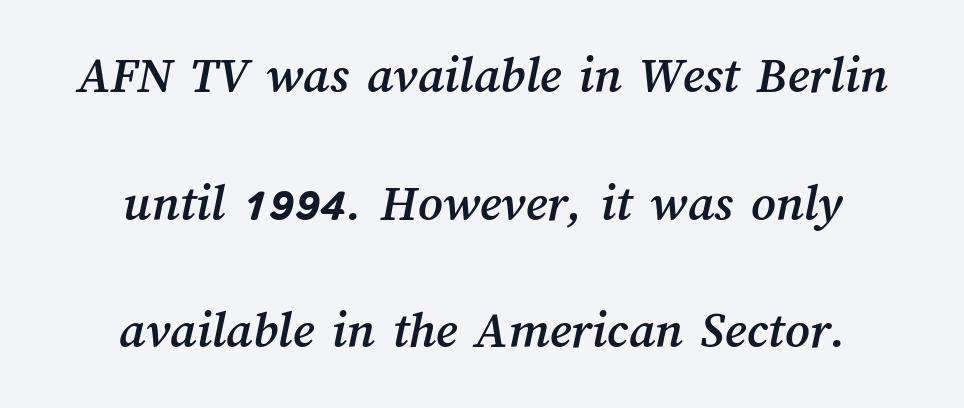
Q: Is the text underlined? A: No.
Q: How is the paragraph aligned? A: Centered.
Q: Is the spacing between letters normal or unusually wide? A: Normal.
Q: Is the spacing between lines tight, normal or loose? A: Loose.
Q: Width (condensed, normal, or wide)? A: Normal.
Q: Stroke contrast? A: Medium.
Q: x-height? A: Medium.
Q: Monospaced? A: No.
